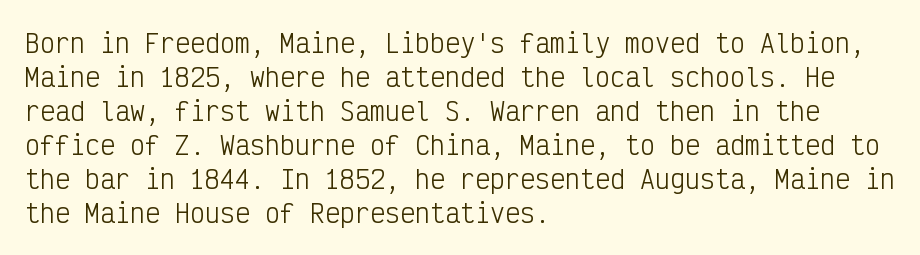
{"italic": "no", "bold": "no", "underline": "no", "align": "left", "line_spacing": "normal", "line_spacing_ratio": 1.36, "letter_spacing": "normal", "letter_spacing_em": 0.0, "glyph_px": 25}
